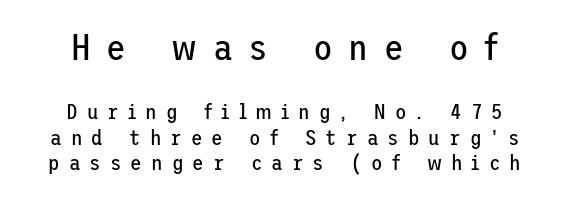
The paragraph has two soft edges and a firm central axis. Words appear elongated and porous because spacing is wide. Ascenders rise straight up at ninety degrees. Underlining? Definitely not there. These two chunks differ in scale, with the top chunk taking the larger measure. Counters stay open thanks to moderate or lighter strokes.
